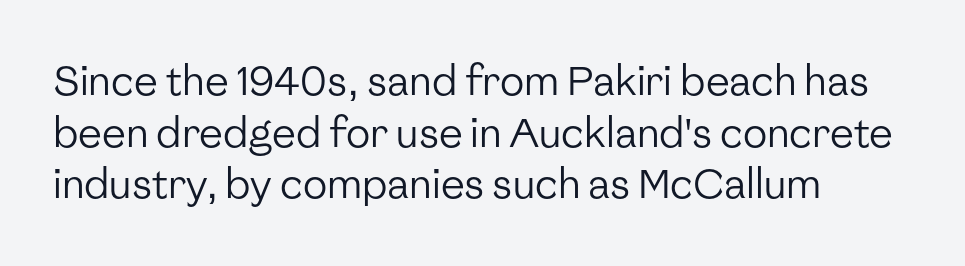
The image shows 40 px regular-weight sans-serif type, upright; set left-aligned, normal line spacing (1.29x), normal letter spacing, not underlined; low stroke contrast and a medium x-height.
